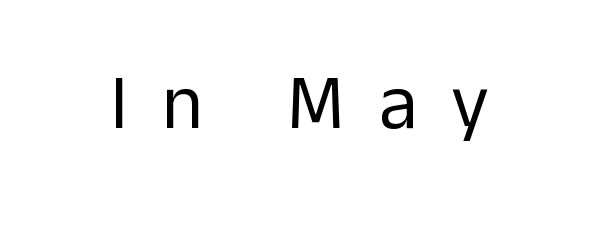
Note the varied advance widths — an 'i' is clearly narrower than an 'm'. Do the letters lean? They stand straight. Tracking here is generous; glyphs stand well apart from one another. Any mark beneath the type? The region is blank. Serifs: no, the terminals of the letterforms are clean. Nothing heavy about these letters — not bold at all.
